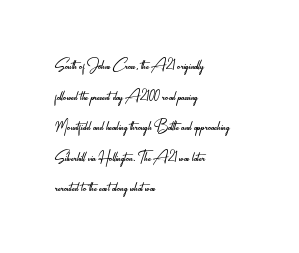
{"bold": "no", "underline": "no", "align": "left", "line_spacing": "normal", "line_spacing_ratio": 1.53, "letter_spacing": "normal", "letter_spacing_em": 0.0, "glyph_px": 20}
